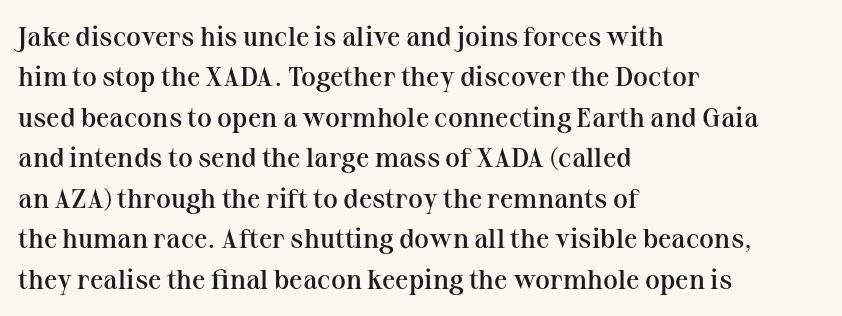
Q: Is the text bold? A: Semi-bold.
Q: Is the text italic (slanted)? A: No, it is upright.
Q: Is the text underlined? A: No.
Q: How is the paragraph aligned? A: Left-aligned.
Q: Is the spacing between letters normal or unusually wide? A: Normal.
Q: Is the spacing between lines tight, normal or loose? A: Normal.
